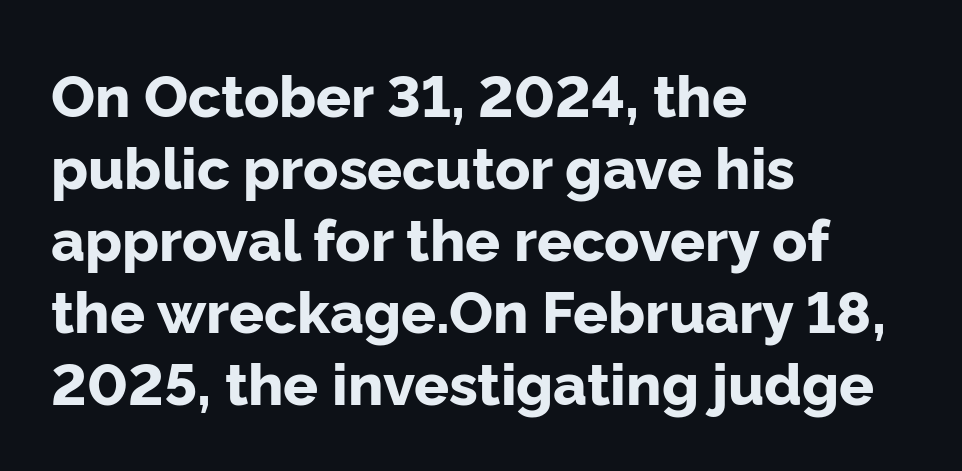
Q: Is the text bold? A: Yes.
Q: Is the text italic (slanted)? A: No, it is upright.
Q: Is the typeface a serif or a sans-serif typeface? A: Sans-serif.
Q: Is the text underlined? A: No.
Q: How is the paragraph aligned? A: Left-aligned.
Q: Is the spacing between letters normal or unusually wide? A: Normal.
Q: Width (condensed, normal, or wide)? A: Normal.
Q: Stroke contrast? A: Low.
Q: x-height? A: Medium.
Q: Monospaced? A: No.
